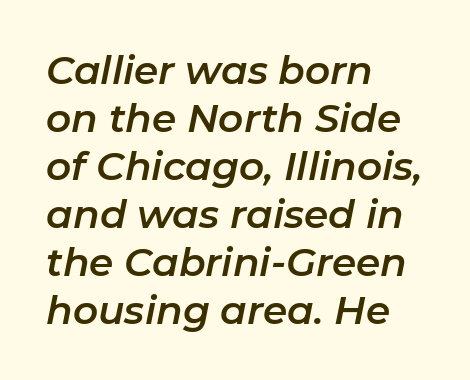
The letters advance in unequal steps, a hallmark of proportional type. The string is rendered with underlining switched off. The horizontal fit of the characters is conventional and even. This is oblique type, the kind used for emphasis or titles. Casual observation: everything's shoved over to the left.
